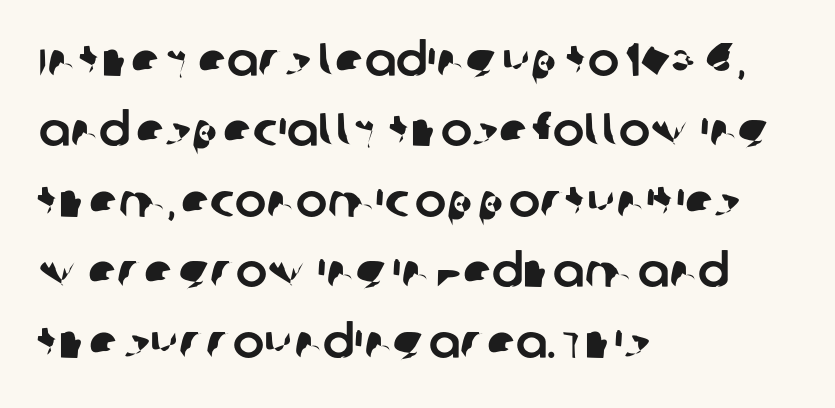
{"serif": "no", "width": "normal", "stroke_contrast": "low", "x_height": "large", "monospaced": "no", "underline": "no", "align": "left", "line_spacing": "normal", "line_spacing_ratio": 1.5, "letter_spacing": "normal", "letter_spacing_em": 0.0, "glyph_px": 47}
